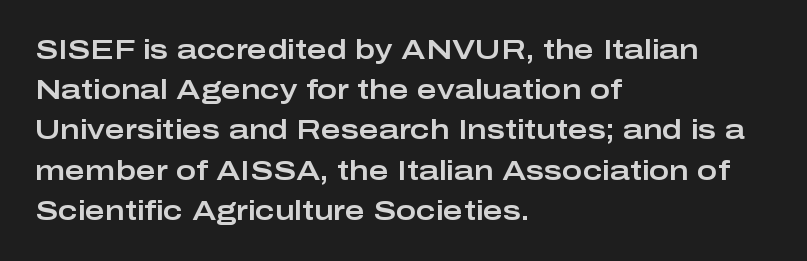
The image shows 27 px text type, upright; set left-aligned, normal line spacing (1.49x), normal letter spacing, not underlined.
